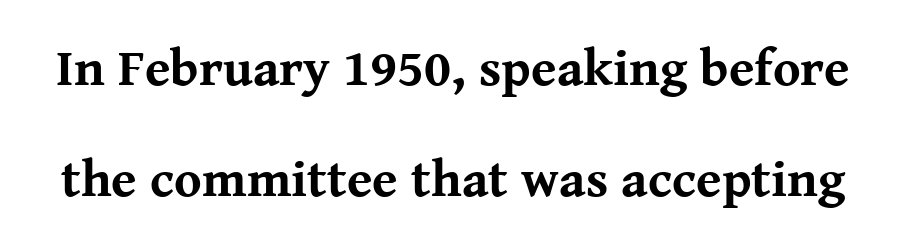
Character widths vary here, with narrow letters taking less room than wide ones. Its strokes are broad and dark, the hallmark of bold type. Any mark beneath the type? The region is blank. The text was rendered using a seriffed face with decorative stroke endings.
